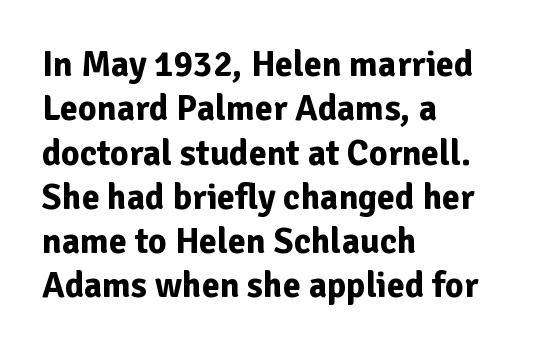
The image shows 36 px bold sans-serif type, upright; set left-aligned, line spacing 1.23x, normal letter spacing, not underlined; low stroke contrast and a medium x-height.
